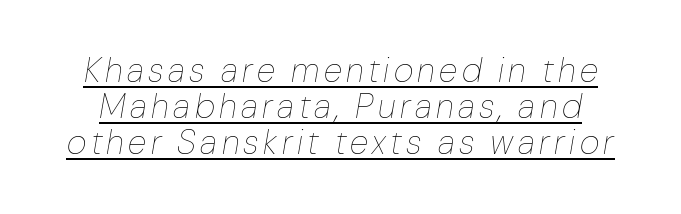
The face used here is proportionally spaced, like ordinary book or web type. The typeface has the unassuming heft of standard copy or less. These lines were composed using italics. Somebody hit Ctrl+U on this one — the words are underlined. Does the leading feel generous? Not at all — it's pinched.
